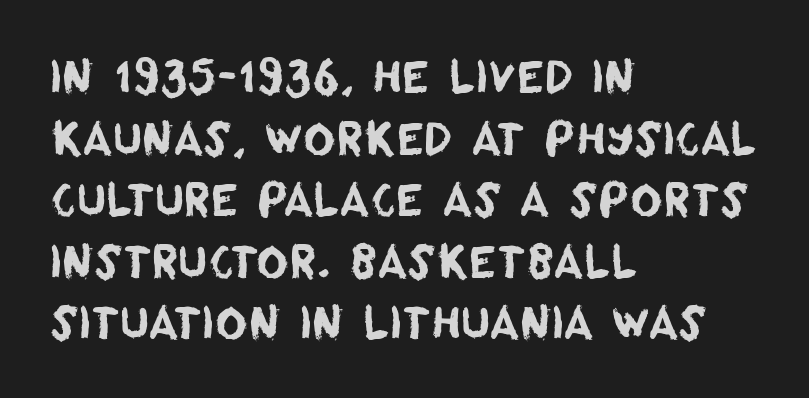
Q: Is the typeface a serif or a sans-serif typeface? A: Sans-serif.
Q: Is the text underlined? A: No.
Q: How is the paragraph aligned? A: Left-aligned.
Q: Is the spacing between letters normal or unusually wide? A: Normal.
Q: Is the spacing between lines tight, normal or loose? A: Normal.
Q: Width (condensed, normal, or wide)? A: Normal.
Q: Stroke contrast? A: Low.
Q: x-height? A: Large.
Q: Monospaced? A: No.
